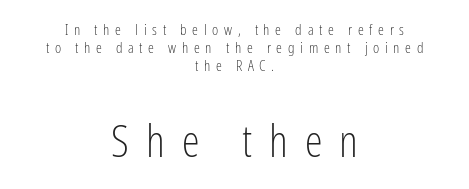
The image shows 45 px light, condensed sans-serif type, upright; set centered, line spacing 1.2x, unusually wide letter spacing (+0.38 em), not underlined; the second (bottom) block is 3.0x larger; low stroke contrast and a medium x-height.
